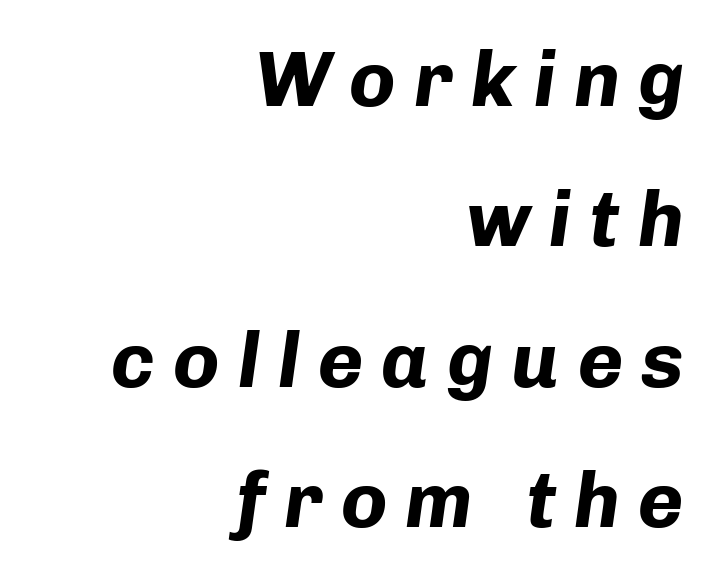
{"italic": "yes", "lean": "right", "slant_degrees": 8, "bold": "yes", "weight": "bold", "width": "normal", "stroke_contrast": "low", "x_height": "medium", "monospaced": "no", "underline": "no", "align": "right", "line_spacing_ratio": 1.8, "letter_spacing": "wide", "letter_spacing_em": 0.23, "glyph_px": 78}
